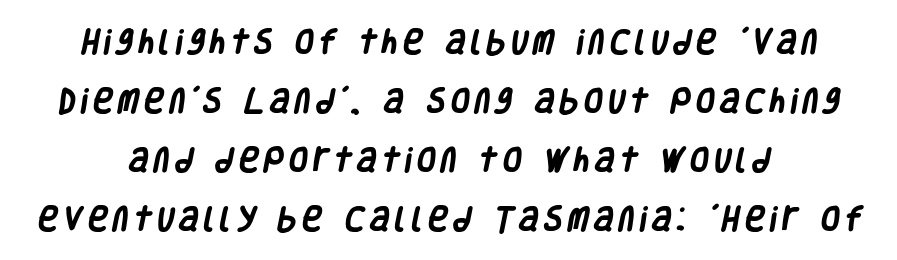
The image shows 27 px bold type; set centered, loose line spacing (2.19x), unusually wide letter spacing (+0.2 em), not underlined.
